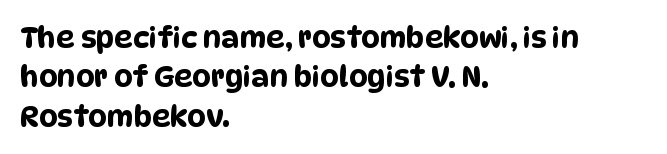
{"serif": "no", "width": "condensed", "stroke_contrast": "low", "x_height": "large", "monospaced": "no", "underline": "no", "align": "left", "line_spacing": "normal", "line_spacing_ratio": 1.36, "letter_spacing": "normal", "letter_spacing_em": 0.0, "glyph_px": 29}
